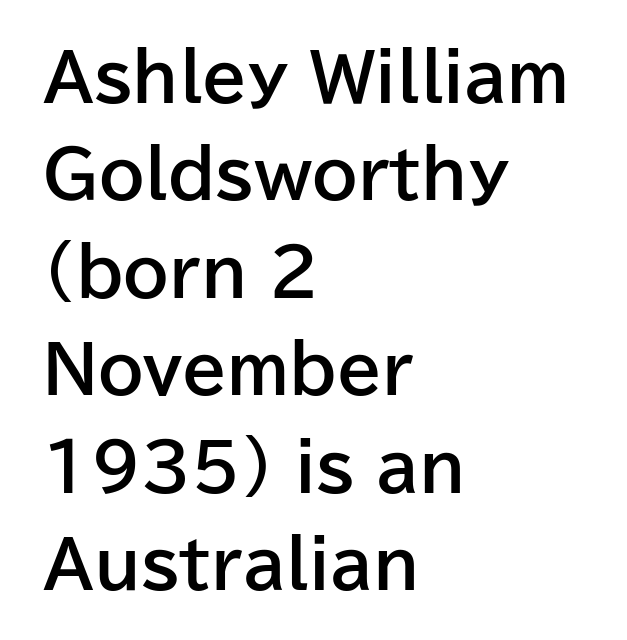
Q: Is the text bold? A: Yes.
Q: Is the text italic (slanted)? A: No, it is upright.
Q: Is the typeface a serif or a sans-serif typeface? A: Sans-serif.
Q: Is the text underlined? A: No.
Q: How is the paragraph aligned? A: Left-aligned.
Q: Is the spacing between letters normal or unusually wide? A: Normal.
Q: Is the spacing between lines tight, normal or loose? A: Normal.
Q: Width (condensed, normal, or wide)? A: Normal.
Q: Stroke contrast? A: Low.
Q: x-height? A: Medium.
Q: Monospaced? A: No.
